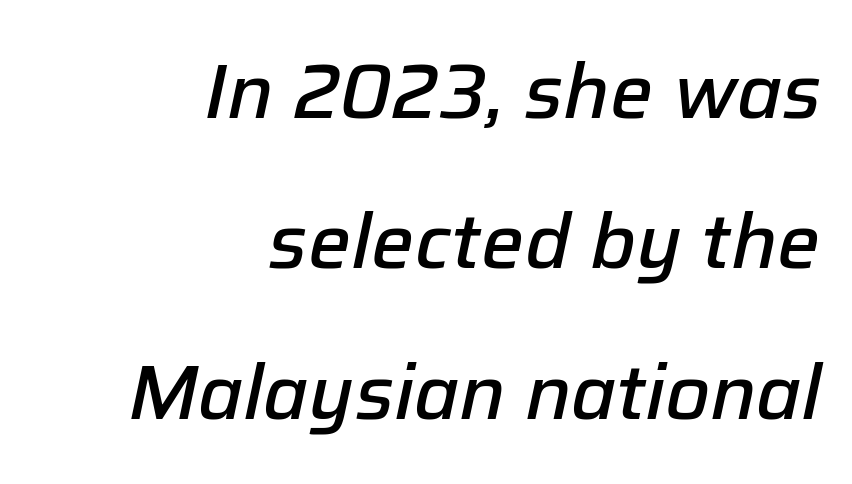
Q: Is the text bold? A: Semi-bold.
Q: Is the text italic (slanted)? A: Yes, it leans right by about 12 degrees.
Q: Is the text underlined? A: No.
Q: How is the paragraph aligned? A: Right-aligned.
Q: Is the spacing between letters normal or unusually wide? A: Normal.
Q: Is the spacing between lines tight, normal or loose? A: Loose.
Q: Width (condensed, normal, or wide)? A: Normal.
Q: Stroke contrast? A: Low.
Q: x-height? A: Medium.
Q: Monospaced? A: No.
